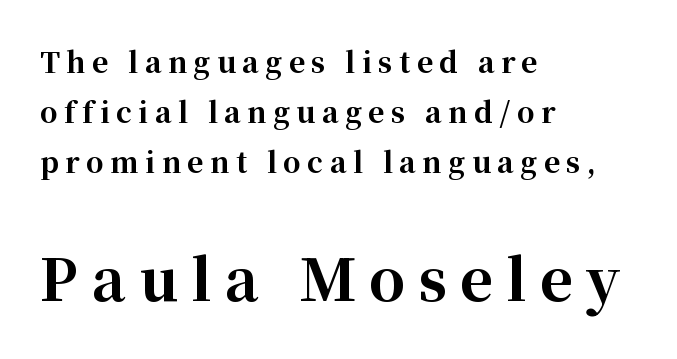
Looks like regular typesetting: each glyph gets only the width it needs. The letters in the lower block stand taller than those in the block above. Plain, unruled lines of type. Posture: straight, roman, zero tilt.
